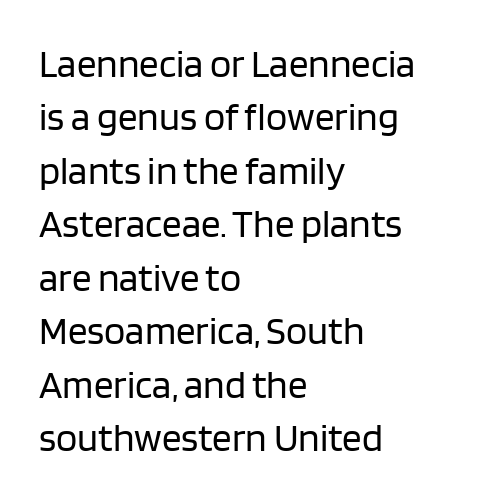
The space between consecutive lines is moderate. Quick note: underline off. No chunkiness to these letters — they're not bold. Look at the tracking — it's just the regular setting, nothing added. Each letter keeps its own natural width here, so spacing adapts to shape.
